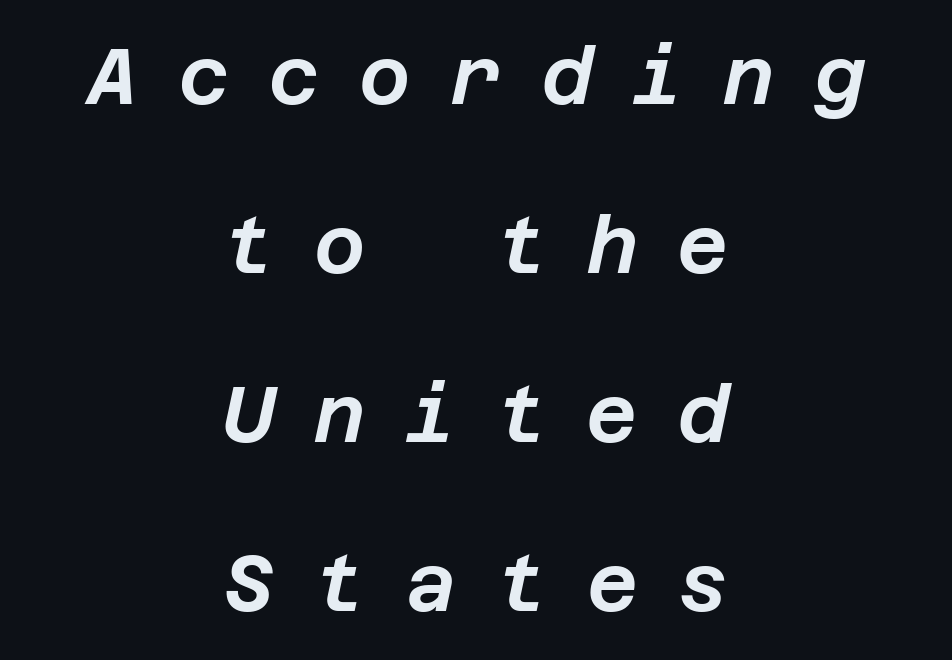
The image shows 79 px text type, italic (leaning right); set centered, loose line spacing (2.14x), unusually wide letter spacing (+0.5 em), not underlined; low stroke contrast and a large x-height.
